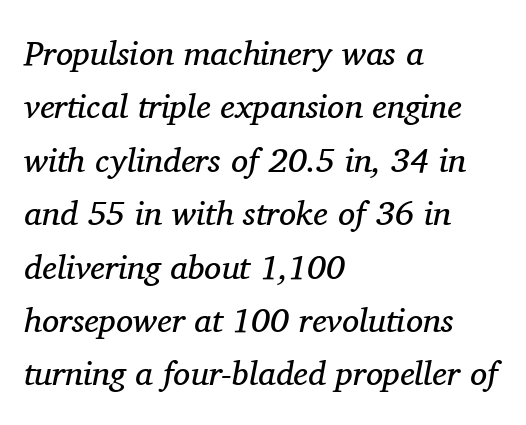
The image shows 34 px regular-weight serif type, italic (leaning right); set left-aligned, normal line spacing (1.57x), normal letter spacing, not underlined; medium stroke contrast and a medium x-height.
